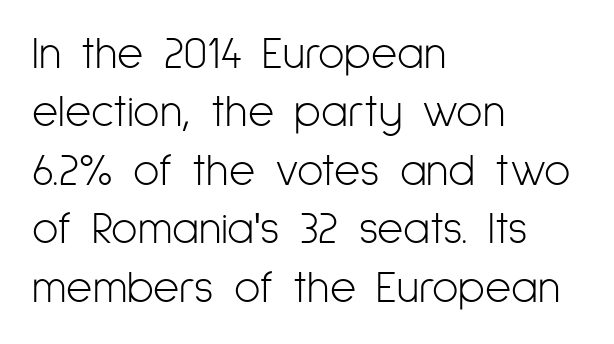
{"serif": "no", "italic": "no", "bold": "no", "weight": "light", "width": "condensed", "stroke_contrast": "low", "x_height": "medium", "monospaced": "no", "underline": "no", "align": "left", "line_spacing": "normal", "line_spacing_ratio": 1.3, "letter_spacing": "normal", "letter_spacing_em": 0.0, "glyph_px": 45}
